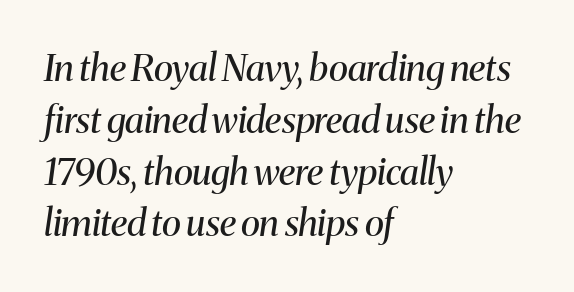
{"serif": "yes", "italic": "yes", "lean": "right", "slant_degrees": 8, "bold": "no", "weight": "regular", "width": "normal", "stroke_contrast": "medium", "x_height": "medium", "monospaced": "no", "underline": "no", "align": "left", "line_spacing": "normal", "line_spacing_ratio": 1.4, "letter_spacing": "normal", "letter_spacing_em": 0.0, "glyph_px": 37}
